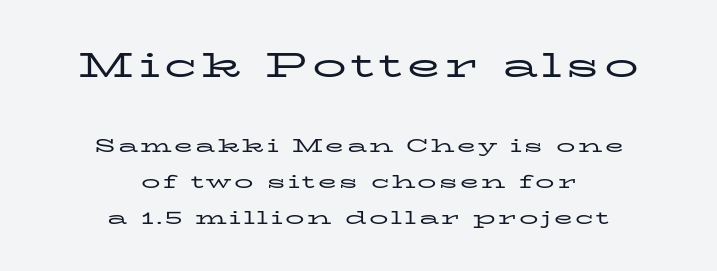
{"serif": "yes", "italic": "no", "bold": "no", "weight": "regular", "width": "wide", "stroke_contrast": "low", "x_height": "medium", "monospaced": "no", "underline": "no", "align": "center", "line_spacing": "loose", "line_spacing_ratio": 1.9, "larger_block": "first", "size_ratio": 1.79, "glyph_px": 34}
